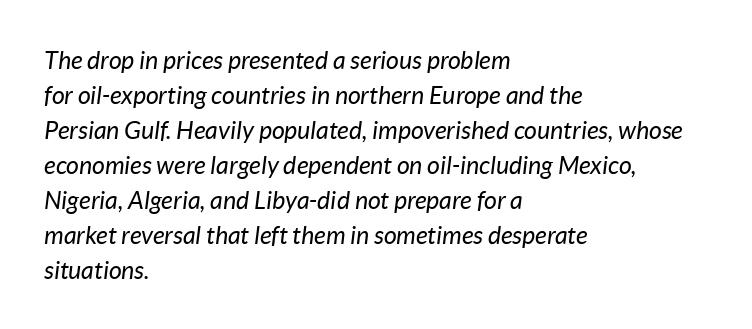
The image shows 25 px text type, italic (leaning right); set left-aligned, normal line spacing (1.4x), normal letter spacing, not underlined.
